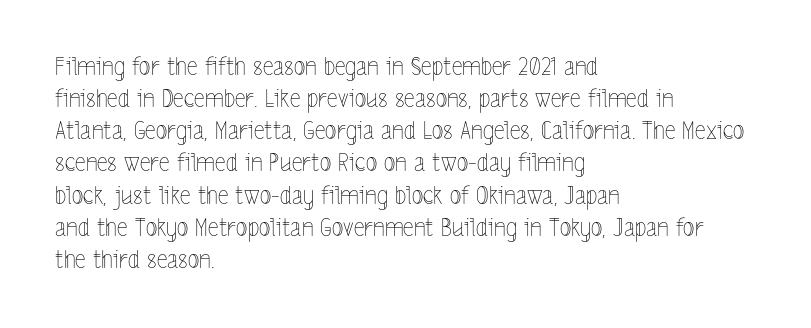
Q: Is the text bold? A: No.
Q: Is the text italic (slanted)? A: No, it is upright.
Q: Is the text underlined? A: No.
Q: How is the paragraph aligned? A: Left-aligned.
Q: Is the spacing between letters normal or unusually wide? A: Normal.
Q: Is the spacing between lines tight, normal or loose? A: Normal.
